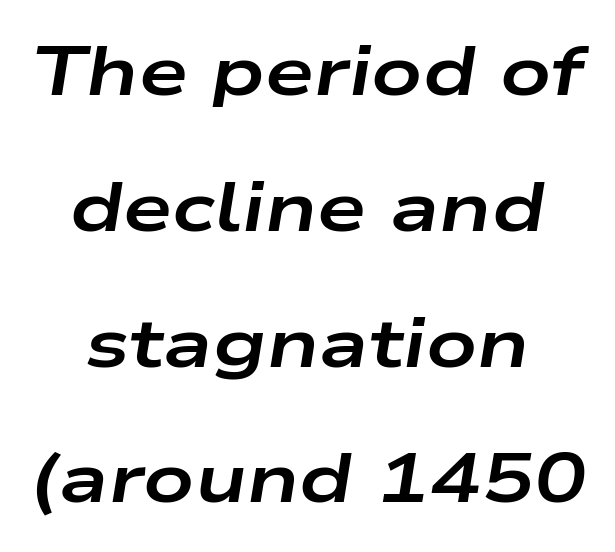
Q: Is the text bold? A: Yes.
Q: Is the text italic (slanted)? A: Yes, it leans right by about 9 degrees.
Q: Is the text underlined? A: No.
Q: How is the paragraph aligned? A: Centered.
Q: Is the spacing between letters normal or unusually wide? A: Normal.
Q: Is the spacing between lines tight, normal or loose? A: Loose.
Q: Width (condensed, normal, or wide)? A: Wide.
Q: Stroke contrast? A: Low.
Q: x-height? A: Medium.
Q: Monospaced? A: No.
